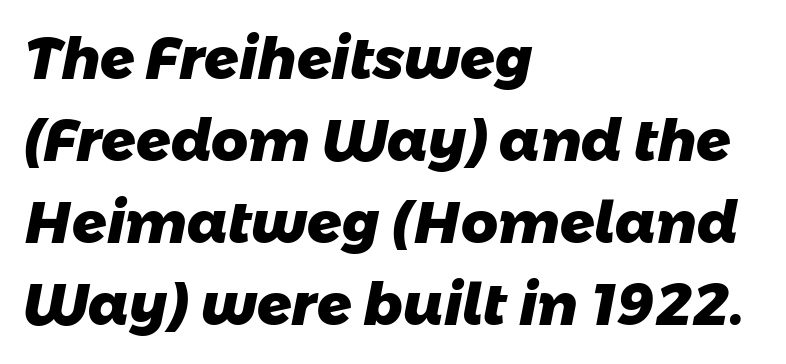
The image shows 57 px heavy sans-serif type; set left-aligned, normal line spacing (1.44x), normal letter spacing, not underlined; low stroke contrast and a medium x-height.
